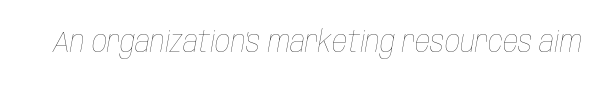
{"italic": "yes", "lean": "right", "slant_degrees": 10, "bold": "no", "weight": "thin", "width": "condensed", "stroke_contrast": "low", "x_height": "large", "monospaced": "no", "underline": "no", "letter_spacing": "normal", "letter_spacing_em": 0.0, "glyph_px": 30}
